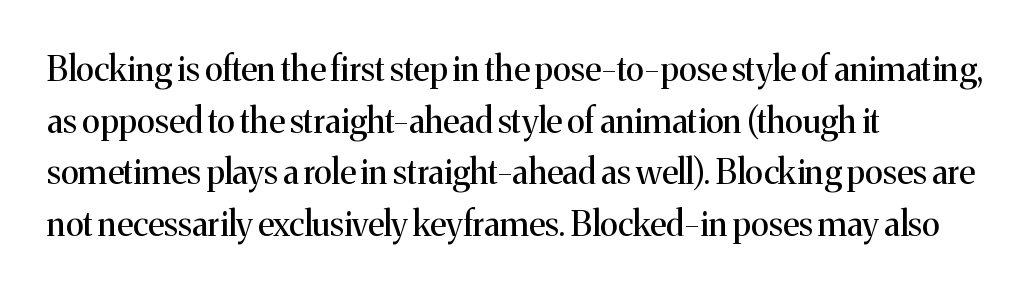
Q: Is the text bold? A: No.
Q: Is the text italic (slanted)? A: No, it is upright.
Q: Is the typeface a serif or a sans-serif typeface? A: Serif.
Q: Is the text underlined? A: No.
Q: How is the paragraph aligned? A: Left-aligned.
Q: Is the spacing between letters normal or unusually wide? A: Normal.
Q: Is the spacing between lines tight, normal or loose? A: Normal.
Q: Width (condensed, normal, or wide)? A: Normal.
Q: Stroke contrast? A: Medium.
Q: x-height? A: Medium.
Q: Monospaced? A: No.
